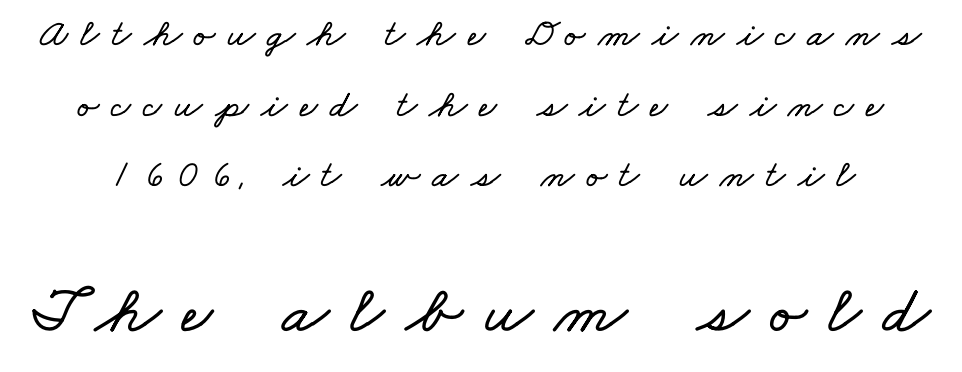
Q: Is the text underlined? A: No.
Q: Is the spacing between letters normal or unusually wide? A: Unusually wide.
Q: Which block of text is set in a larger size, the first (top) or the second (bottom)? A: The second (bottom) one.
Q: Width (condensed, normal, or wide)? A: Wide.
Q: Stroke contrast? A: Low.
Q: x-height? A: Small.
Q: Monospaced? A: No.
